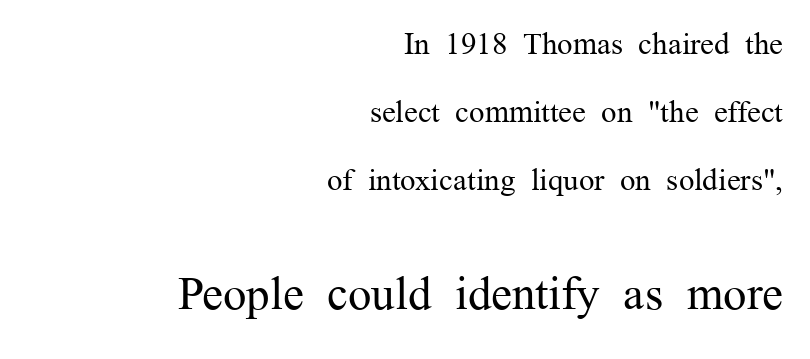
{"serif": "yes", "italic": "no", "bold": "no", "weight": "regular", "width": "normal", "stroke_contrast": "medium", "x_height": "medium", "monospaced": "no", "underline": "no", "align": "right", "line_spacing": "loose", "line_spacing_ratio": 2.2, "letter_spacing": "normal", "letter_spacing_em": 0.0, "larger_block": "second", "size_ratio": 1.52, "glyph_px": 47}
